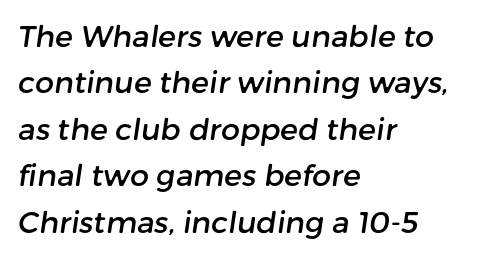
Q: Is the typeface a serif or a sans-serif typeface? A: Sans-serif.
Q: Is the text underlined? A: No.
Q: How is the paragraph aligned? A: Left-aligned.
Q: Is the spacing between letters normal or unusually wide? A: Normal.
Q: Is the spacing between lines tight, normal or loose? A: Normal.
Q: Width (condensed, normal, or wide)? A: Normal.
Q: Stroke contrast? A: Low.
Q: x-height? A: Medium.
Q: Monospaced? A: No.
